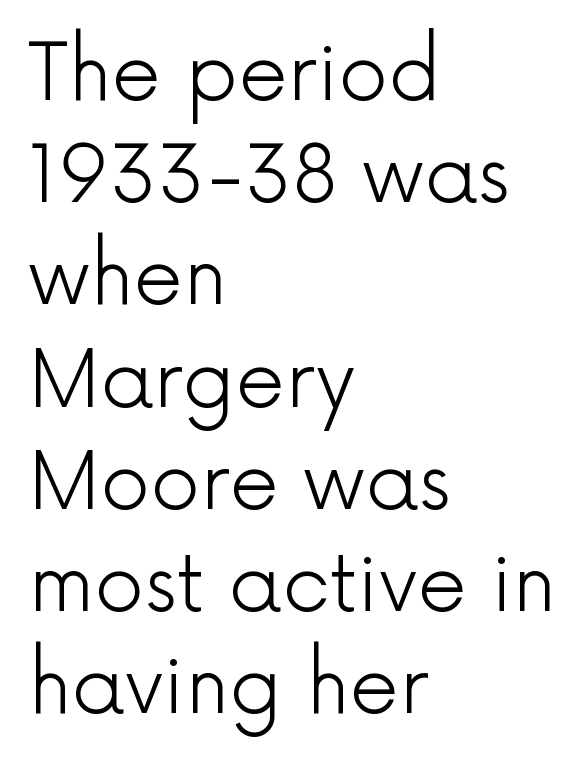
The image shows 78 px light sans-serif type, upright; set left-aligned, normal line spacing (1.31x), normal letter spacing, not underlined; a medium x-height.
